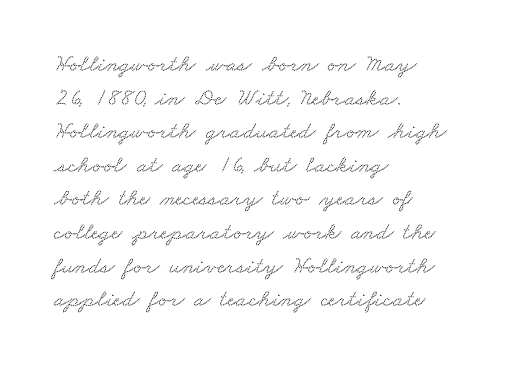
{"underline": "no", "align": "left", "line_spacing": "normal", "line_spacing_ratio": 1.4, "letter_spacing": "normal", "letter_spacing_em": 0.0, "glyph_px": 24}
